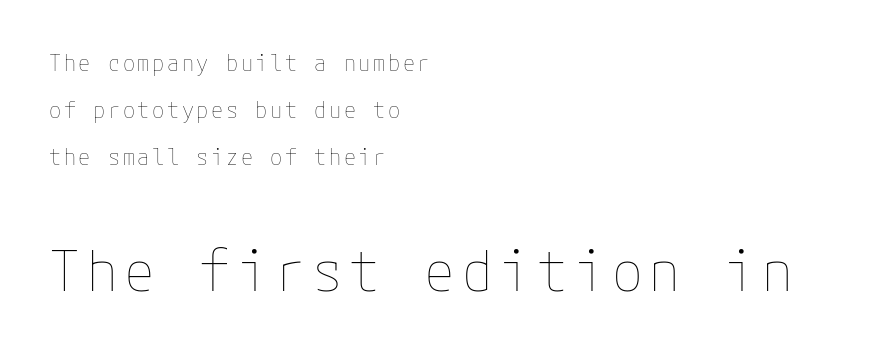
One glance says open: line gaps are wider than usual. The glyphs are unaccompanied by any horizontal stroke below them. If you drew a ruler down the left edge, every line would touch it. The typeface has the unassuming heft of standard copy or less. You get the small type first, then a jump to larger type. The axis of the letterforms is exactly vertical.
